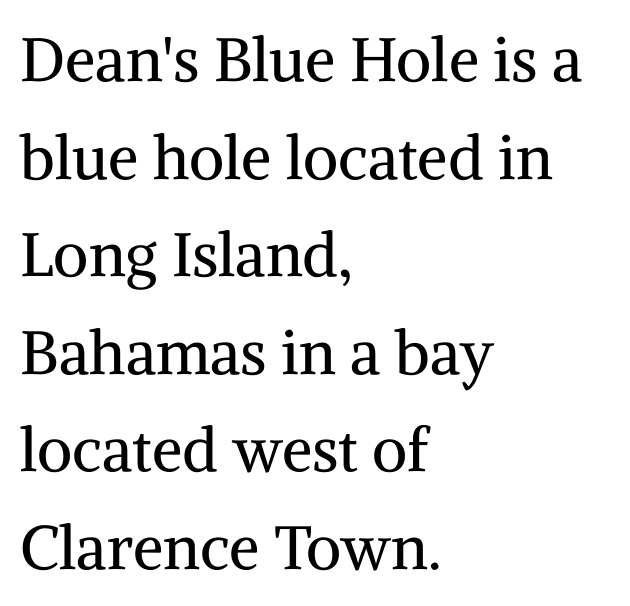
Q: Is the text bold? A: No.
Q: Is the text italic (slanted)? A: No, it is upright.
Q: Is the typeface a serif or a sans-serif typeface? A: Serif.
Q: Is the text underlined? A: No.
Q: How is the paragraph aligned? A: Left-aligned.
Q: Is the spacing between letters normal or unusually wide? A: Normal.
Q: Is the spacing between lines tight, normal or loose? A: Normal.
Q: Width (condensed, normal, or wide)? A: Normal.
Q: Stroke contrast? A: Medium.
Q: x-height? A: Medium.
Q: Monospaced? A: No.
